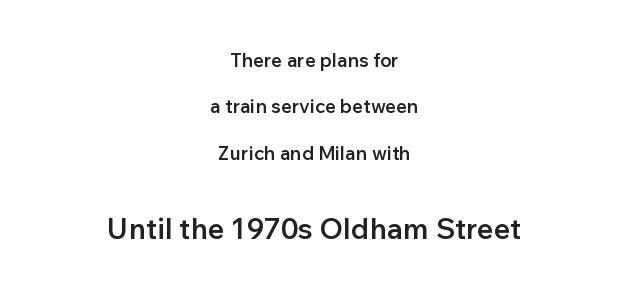
Widely set lines give the paragraph a tall, airy silhouette. Layout note: lines centered. You get the small type first, then a jump to larger type. Designer's note — italics off, roman on. Underlining? Definitely not there. Typographic density is moderately raised because the face is semibold.
